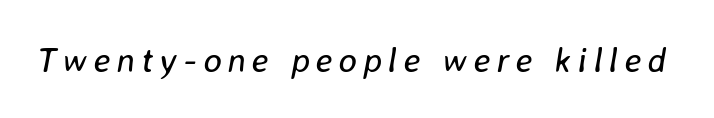
Q: Is the text bold? A: No.
Q: Is the text italic (slanted)? A: Yes, it leans right by about 8 degrees.
Q: Is the text underlined? A: No.
Q: Width (condensed, normal, or wide)? A: Normal.
Q: Stroke contrast? A: Low.
Q: x-height? A: Medium.
Q: Monospaced? A: No.
